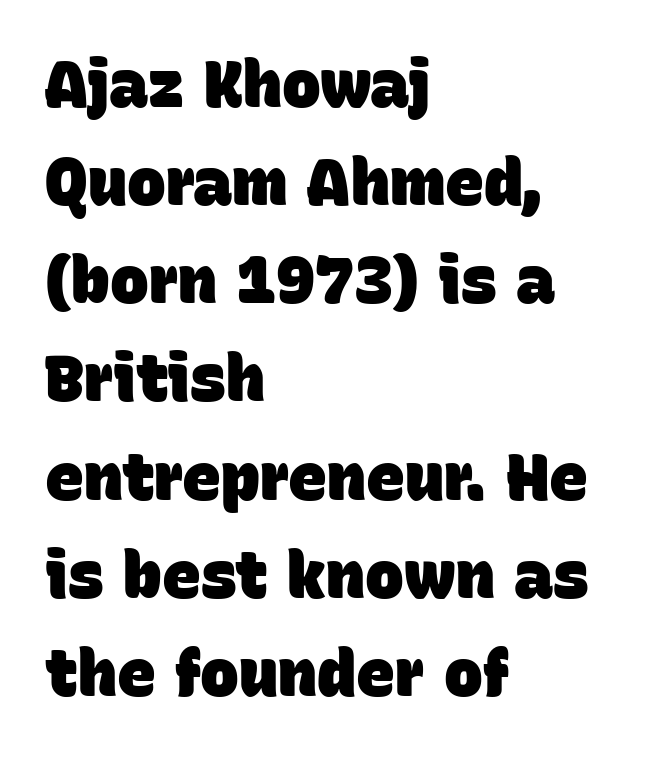
The image shows 65 px heavy sans-serif type; set left-aligned, normal line spacing (1.51x), normal letter spacing, not underlined; low stroke contrast and a large x-height.
